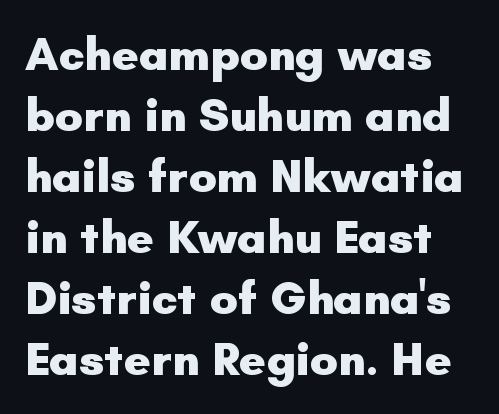
The image shows 47 px heavy sans-serif type, upright; set normal line spacing (1.3x), normal letter spacing, not underlined; low stroke contrast and a small x-height.
